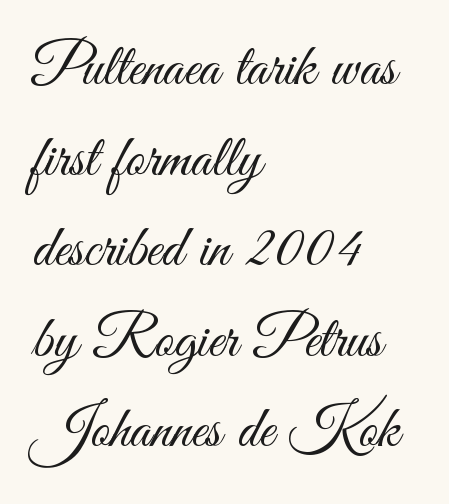
Q: Is the text bold? A: No.
Q: Is the text italic (slanted)? A: Yes.
Q: Is the typeface a serif or a sans-serif typeface? A: Sans-serif.
Q: Is the text underlined? A: No.
Q: How is the paragraph aligned? A: Left-aligned.
Q: Is the spacing between letters normal or unusually wide? A: Normal.
Q: Is the spacing between lines tight, normal or loose? A: Normal.
Q: Width (condensed, normal, or wide)? A: Condensed.
Q: Stroke contrast? A: Medium.
Q: x-height? A: Small.
Q: Monospaced? A: No.
